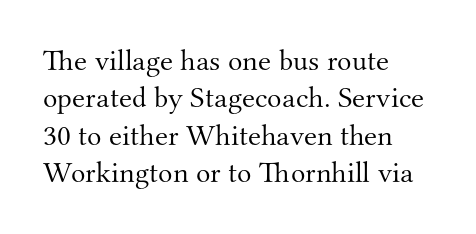
Q: Is the text bold? A: No.
Q: Is the text italic (slanted)? A: No, it is upright.
Q: Is the typeface a serif or a sans-serif typeface? A: Serif.
Q: Is the text underlined? A: No.
Q: How is the paragraph aligned? A: Left-aligned.
Q: Is the spacing between letters normal or unusually wide? A: Normal.
Q: Is the spacing between lines tight, normal or loose? A: Normal.
Q: Width (condensed, normal, or wide)? A: Normal.
Q: Stroke contrast? A: Medium.
Q: x-height? A: Small.
Q: Monospaced? A: No.
